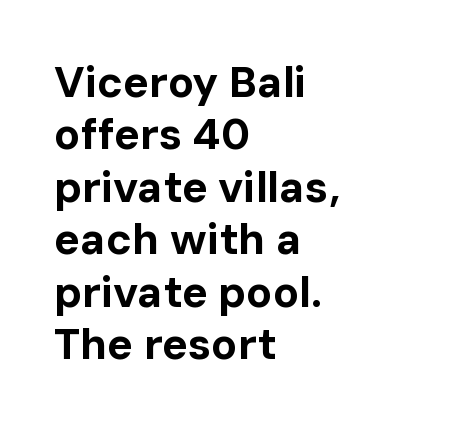
Q: Is the text bold? A: Yes.
Q: Is the text italic (slanted)? A: No, it is upright.
Q: Is the typeface a serif or a sans-serif typeface? A: Sans-serif.
Q: Is the text underlined? A: No.
Q: How is the paragraph aligned? A: Left-aligned.
Q: Is the spacing between letters normal or unusually wide? A: Normal.
Q: Width (condensed, normal, or wide)? A: Normal.
Q: Stroke contrast? A: Low.
Q: x-height? A: Medium.
Q: Monospaced? A: No.
